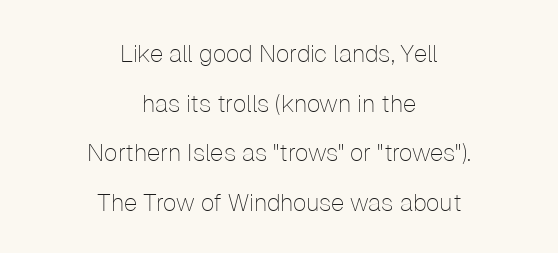
The image shows 24 px text type, upright; set centered, loose line spacing (2.07x), normal letter spacing, not underlined.
